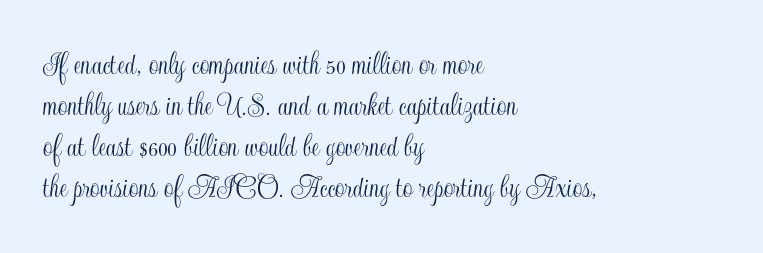
This sample is left-justified, so line endings fall wherever the words run out. Looks like regular typesetting: each glyph gets only the width it needs. The tracking reads as untouched default to a designer's eye. The strip under each line holds only bare page.
